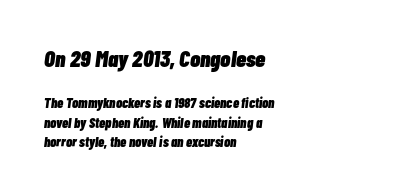
Does the lettering tilt? It does — this is italic. Typographic density is high because the face is bold. One glance says typical: line gaps are just what's usual. Underline: absent. The passage shown has conventional tracking throughout.
